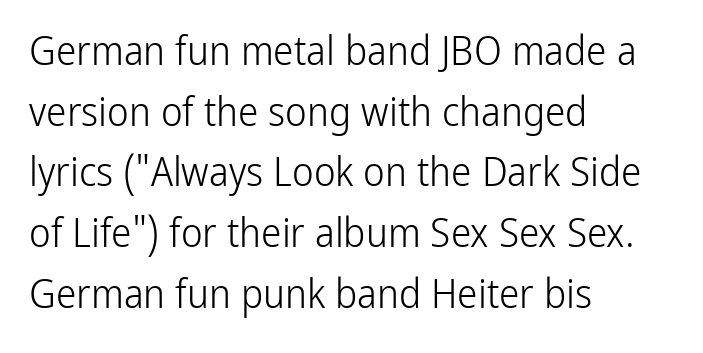
{"serif": "no", "italic": "no", "bold": "no", "weight": "light", "width": "condensed", "stroke_contrast": "low", "x_height": "medium", "monospaced": "no", "underline": "no", "align": "left", "line_spacing": "normal", "line_spacing_ratio": 1.48, "letter_spacing": "normal", "letter_spacing_em": 0.0, "glyph_px": 41}
